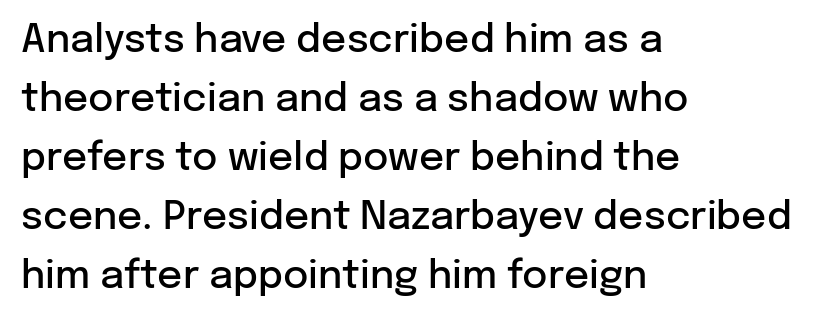
Q: Is the text bold? A: Semi-bold.
Q: Is the text italic (slanted)? A: No, it is upright.
Q: Is the typeface a serif or a sans-serif typeface? A: Sans-serif.
Q: Is the text underlined? A: No.
Q: How is the paragraph aligned? A: Left-aligned.
Q: Is the spacing between letters normal or unusually wide? A: Normal.
Q: Is the spacing between lines tight, normal or loose? A: Normal.
Q: Width (condensed, normal, or wide)? A: Normal.
Q: Stroke contrast? A: Low.
Q: x-height? A: Medium.
Q: Monospaced? A: No.
